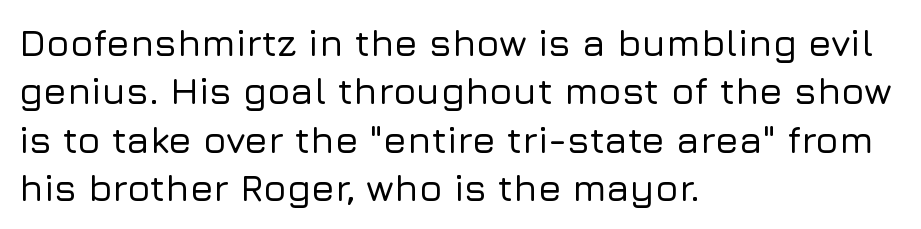
Q: Is the text italic (slanted)? A: No, it is upright.
Q: Is the typeface a serif or a sans-serif typeface? A: Sans-serif.
Q: Is the text underlined? A: No.
Q: How is the paragraph aligned? A: Left-aligned.
Q: Is the spacing between letters normal or unusually wide? A: Normal.
Q: Is the spacing between lines tight, normal or loose? A: Normal.
Q: Width (condensed, normal, or wide)? A: Normal.
Q: Stroke contrast? A: Low.
Q: x-height? A: Medium.
Q: Monospaced? A: No.
